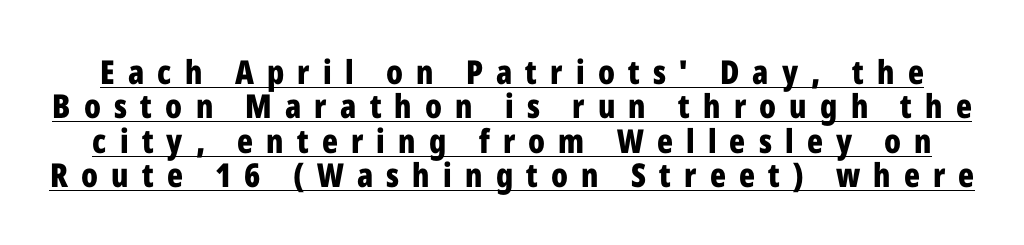
The image shows 33 px bold, condensed sans-serif type, upright; set tight line spacing (1.04x), unusually wide letter spacing (+0.4 em), underlined; low stroke contrast and a medium x-height.
